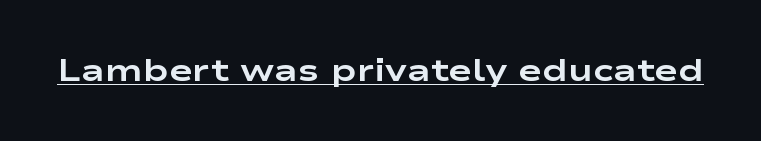
{"serif": "no", "italic": "no", "bold": "yes", "weight": "bold", "width": "wide", "stroke_contrast": "low", "x_height": "medium", "monospaced": "no", "underline": "yes", "letter_spacing": "normal", "letter_spacing_em": 0.0, "glyph_px": 32}
